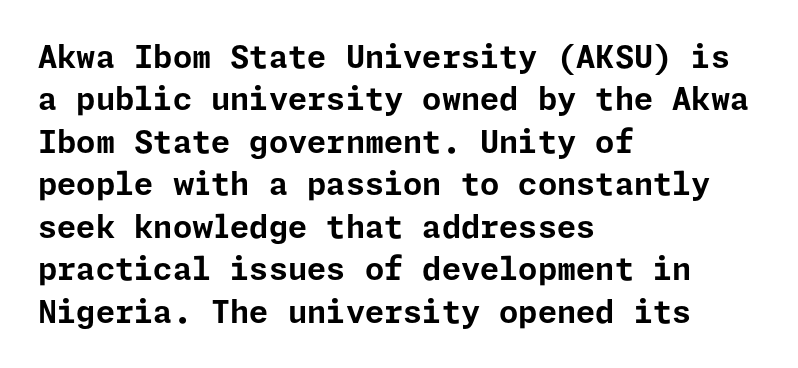
Q: Is the text bold? A: Yes.
Q: Is the text italic (slanted)? A: No, it is upright.
Q: Is the typeface a serif or a sans-serif typeface? A: Sans-serif.
Q: Is the text underlined? A: No.
Q: How is the paragraph aligned? A: Left-aligned.
Q: Is the spacing between letters normal or unusually wide? A: Normal.
Q: Is the spacing between lines tight, normal or loose? A: Normal.
Q: Width (condensed, normal, or wide)? A: Normal.
Q: Stroke contrast? A: Low.
Q: x-height? A: Medium.
